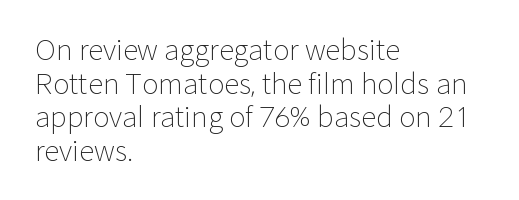
The image shows 28 px light sans-serif type, upright; set left-aligned, line spacing 1.2x, normal letter spacing, not underlined; low stroke contrast and a medium x-height.
